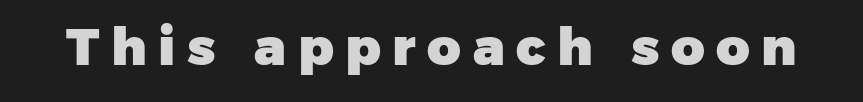
The string is rendered with underlining switched off. A dark, heavy texture on the line: the type is bold. Each letter's strokes conclude bluntly, with no projecting serifs. The line texture is sparse and dotted thanks to wide tracking. You could not count columns in this text — the font is proportionally spaced.
